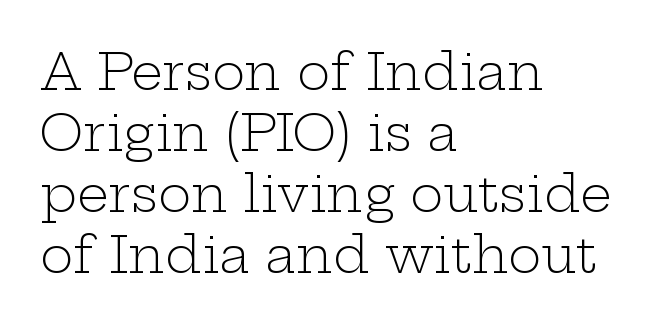
Q: Is the text bold? A: No.
Q: Is the text italic (slanted)? A: No, it is upright.
Q: Is the typeface a serif or a sans-serif typeface? A: Serif.
Q: Is the text underlined? A: No.
Q: How is the paragraph aligned? A: Left-aligned.
Q: Is the spacing between letters normal or unusually wide? A: Normal.
Q: Width (condensed, normal, or wide)? A: Wide.
Q: Stroke contrast? A: Low.
Q: x-height? A: Medium.
Q: Monospaced? A: No.
